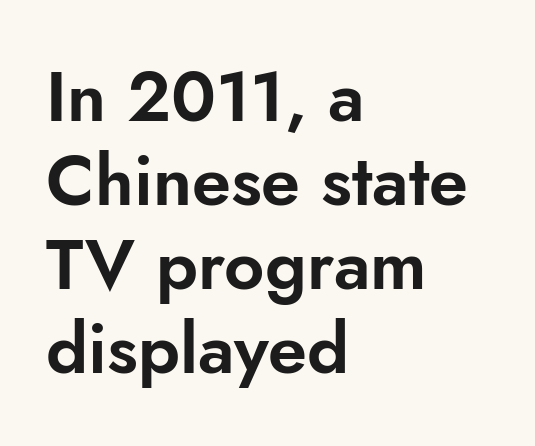
The passage shown is typeset with a sans-serif family. Nothing unusual about the tracking: characters are spaced as the font intends. Posture: vertical. The passage shown is typed in a proportional face where columns would drift. Words float on clear page, feet unadorned.
